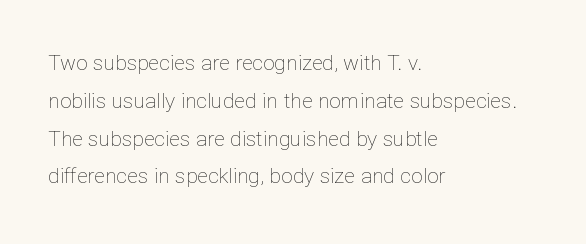
{"italic": "no", "bold": "no", "underline": "no", "align": "left", "line_spacing_ratio": 1.8, "letter_spacing": "normal", "letter_spacing_em": 0.0, "glyph_px": 21}
